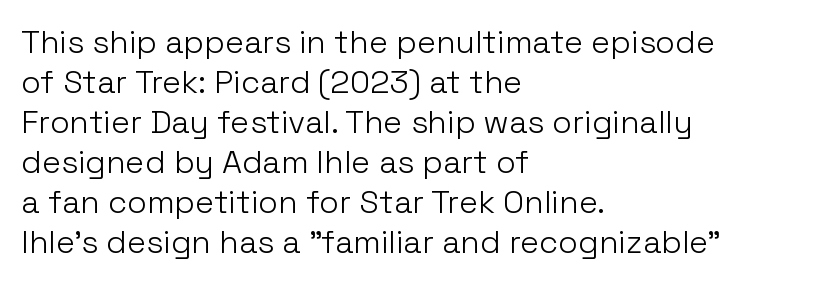
{"serif": "no", "italic": "no", "bold": "no", "weight": "light", "width": "normal", "stroke_contrast": "low", "x_height": "medium", "monospaced": "no", "underline": "no", "align": "left", "line_spacing": "normal", "line_spacing_ratio": 1.25, "letter_spacing": "normal", "letter_spacing_em": 0.0, "glyph_px": 32}
